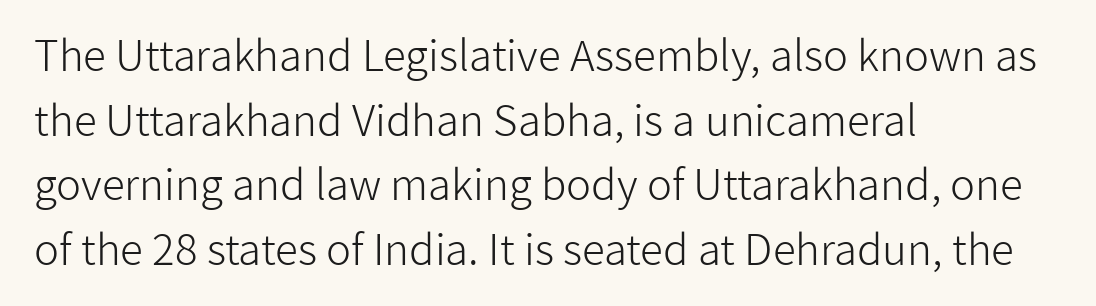
The image shows 42 px light sans-serif type, upright; set left-aligned, normal line spacing (1.54x), normal letter spacing, not underlined; low stroke contrast and a medium x-height.
